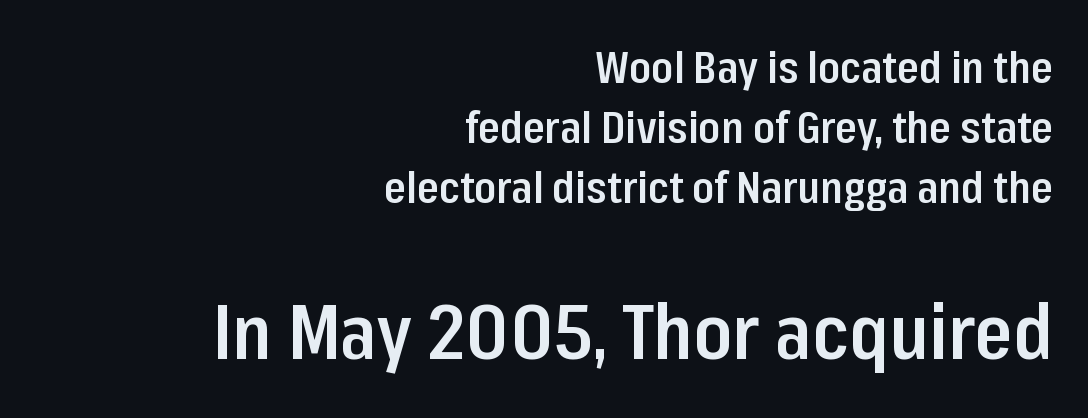
The image shows 77 px semibold, condensed sans-serif type, upright; set right-aligned, normal line spacing (1.36x), normal letter spacing, not underlined; the second (bottom) block is 1.75x larger; low stroke contrast and a medium x-height.
